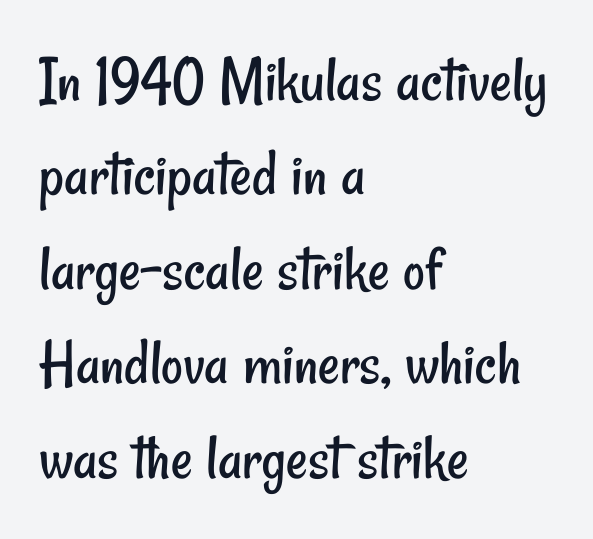
Q: Is the text bold? A: No.
Q: Is the typeface a serif or a sans-serif typeface? A: Sans-serif.
Q: Is the text underlined? A: No.
Q: How is the paragraph aligned? A: Left-aligned.
Q: Is the spacing between letters normal or unusually wide? A: Normal.
Q: Is the spacing between lines tight, normal or loose? A: Normal.
Q: Width (condensed, normal, or wide)? A: Condensed.
Q: Stroke contrast? A: Low.
Q: x-height? A: Small.
Q: Monospaced? A: No.
